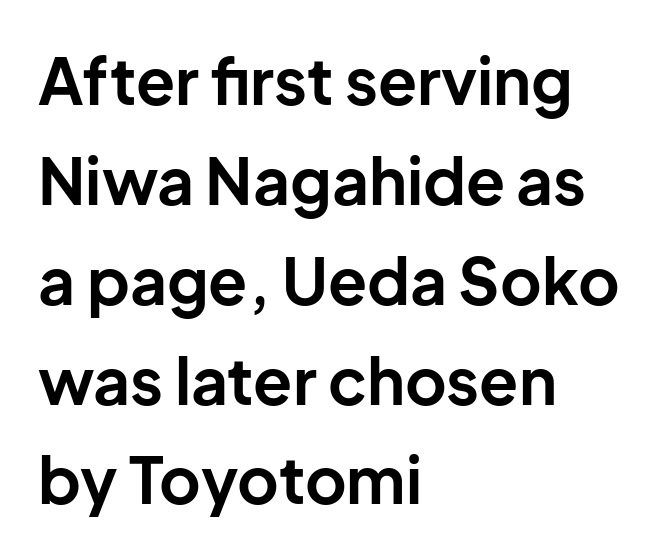
Q: Is the text bold? A: Yes.
Q: Is the text italic (slanted)? A: No, it is upright.
Q: Is the typeface a serif or a sans-serif typeface? A: Sans-serif.
Q: Is the text underlined? A: No.
Q: How is the paragraph aligned? A: Left-aligned.
Q: Is the spacing between letters normal or unusually wide? A: Normal.
Q: Is the spacing between lines tight, normal or loose? A: Normal.
Q: Width (condensed, normal, or wide)? A: Normal.
Q: Stroke contrast? A: Low.
Q: x-height? A: Medium.
Q: Monospaced? A: No.
